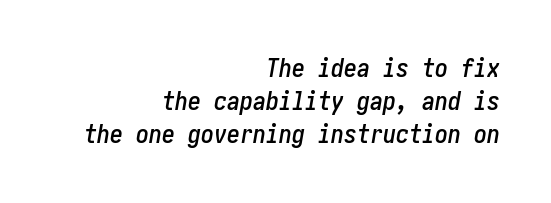
{"italic": "yes", "lean": "right", "slant_degrees": 10, "underline": "no", "align": "right", "line_spacing": "normal", "line_spacing_ratio": 1.27, "letter_spacing": "normal", "letter_spacing_em": 0.0, "glyph_px": 26}
